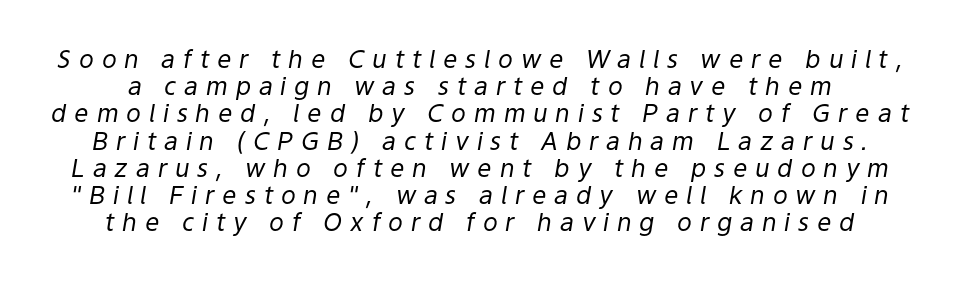
The image shows 25 px text type, italic (leaning right); set tight line spacing (1.09x), unusually wide letter spacing (+0.31 em), not underlined.
